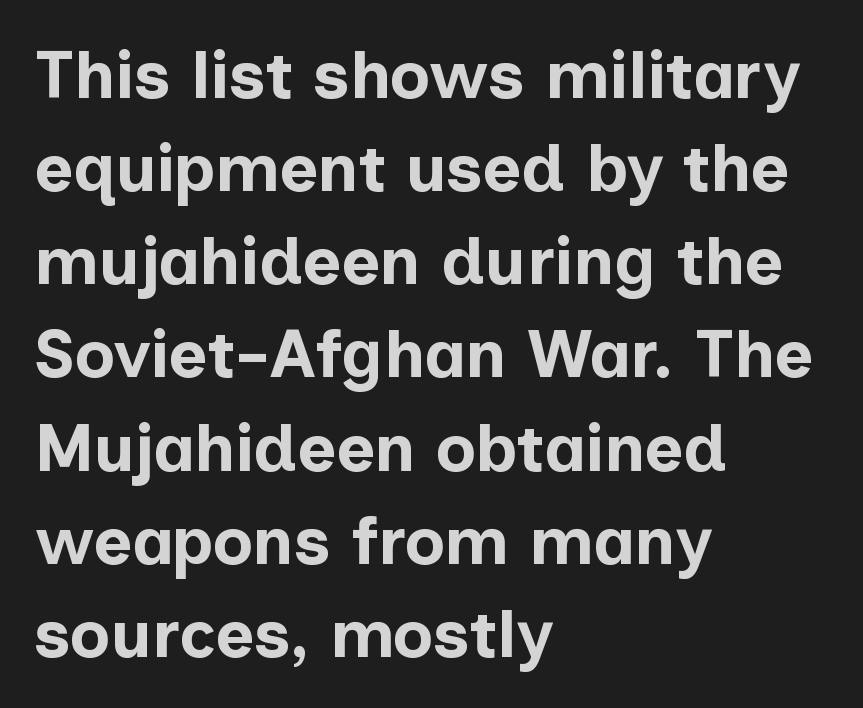
Q: Is the text bold? A: Yes.
Q: Is the text italic (slanted)? A: No, it is upright.
Q: Is the typeface a serif or a sans-serif typeface? A: Sans-serif.
Q: Is the text underlined? A: No.
Q: How is the paragraph aligned? A: Left-aligned.
Q: Is the spacing between letters normal or unusually wide? A: Normal.
Q: Is the spacing between lines tight, normal or loose? A: Normal.
Q: Width (condensed, normal, or wide)? A: Normal.
Q: Stroke contrast? A: Low.
Q: x-height? A: Medium.
Q: Monospaced? A: No.
